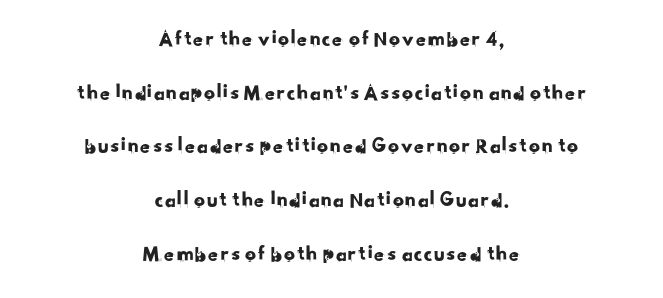
Q: Is the text underlined? A: No.
Q: How is the paragraph aligned? A: Centered.
Q: Is the spacing between letters normal or unusually wide? A: Normal.
Q: Is the spacing between lines tight, normal or loose? A: Loose.
